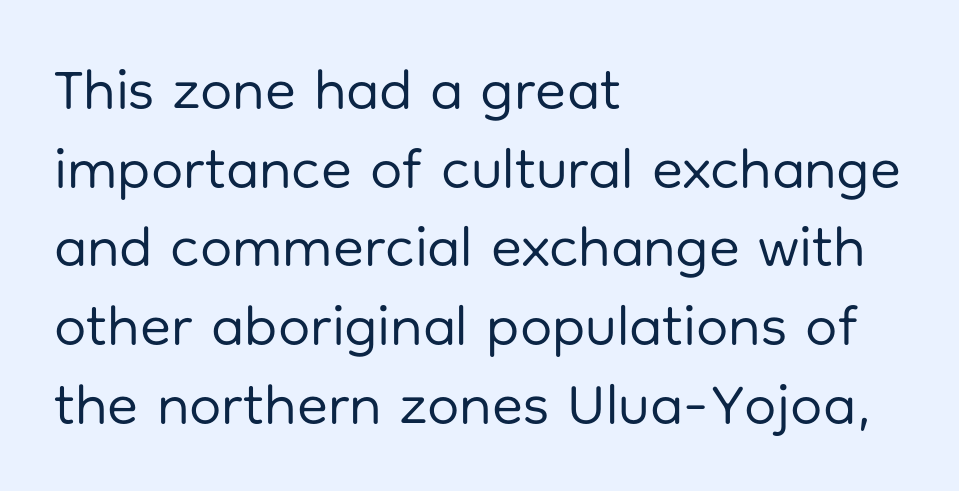
Q: Is the text bold? A: No.
Q: Is the text italic (slanted)? A: No, it is upright.
Q: Is the typeface a serif or a sans-serif typeface? A: Sans-serif.
Q: Is the text underlined? A: No.
Q: How is the paragraph aligned? A: Left-aligned.
Q: Is the spacing between letters normal or unusually wide? A: Normal.
Q: Is the spacing between lines tight, normal or loose? A: Normal.
Q: Width (condensed, normal, or wide)? A: Normal.
Q: Stroke contrast? A: Low.
Q: x-height? A: Medium.
Q: Monospaced? A: No.
